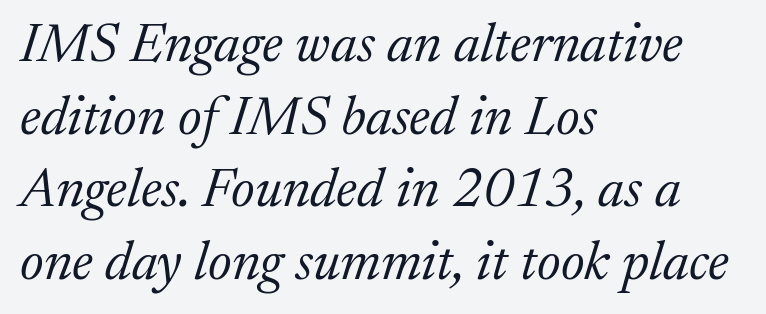
Slanted lettering throughout. Evenly set lines give the paragraph a standard silhouette. The passage shown has conventional tracking throughout. Weight: regular or lighter.
